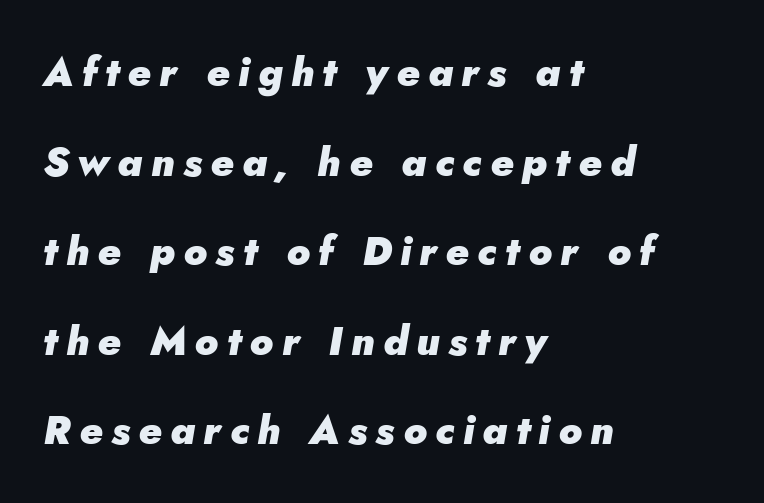
The setting favours the left margin, as ordinary paragraphs usually do. The rendering uses natural spacing where letterforms have individual widths. Chunky letters — that's bold for sure. The lines are spread far apart with generous leading. In terms of letterspacing, this is a distinctly airy, spread setting. Check under the words: just untouched page.
